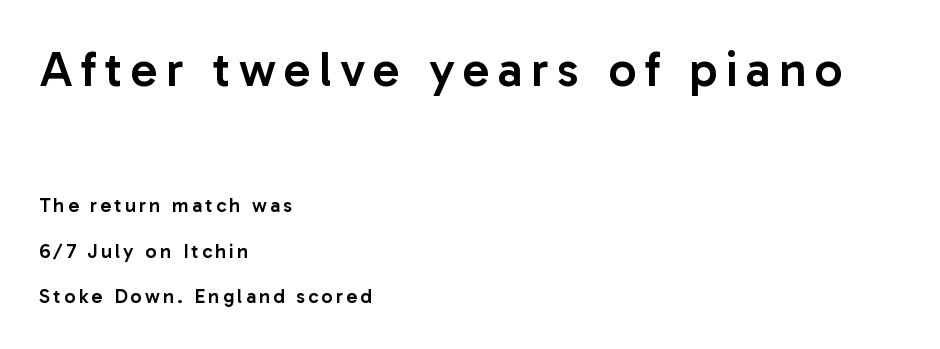
{"serif": "no", "italic": "no", "bold": "semi", "weight": "semibold", "width": "normal", "stroke_contrast": "low", "x_height": "medium", "monospaced": "no", "underline": "no", "align": "left", "line_spacing": "loose", "line_spacing_ratio": 2.28, "larger_block": "first", "size_ratio": 2.5, "glyph_px": 50}
